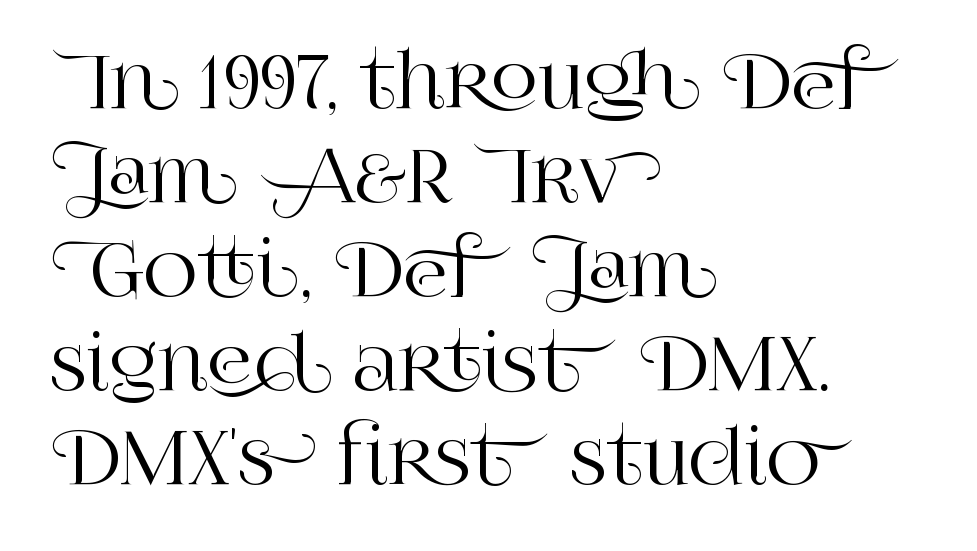
Q: Is the text italic (slanted)? A: No, it is upright.
Q: Is the typeface a serif or a sans-serif typeface? A: Serif.
Q: Is the text underlined? A: No.
Q: How is the paragraph aligned? A: Left-aligned.
Q: Is the spacing between letters normal or unusually wide? A: Normal.
Q: Is the spacing between lines tight, normal or loose? A: Normal.
Q: Width (condensed, normal, or wide)? A: Normal.
Q: Stroke contrast? A: High.
Q: x-height? A: Large.
Q: Monospaced? A: No.
